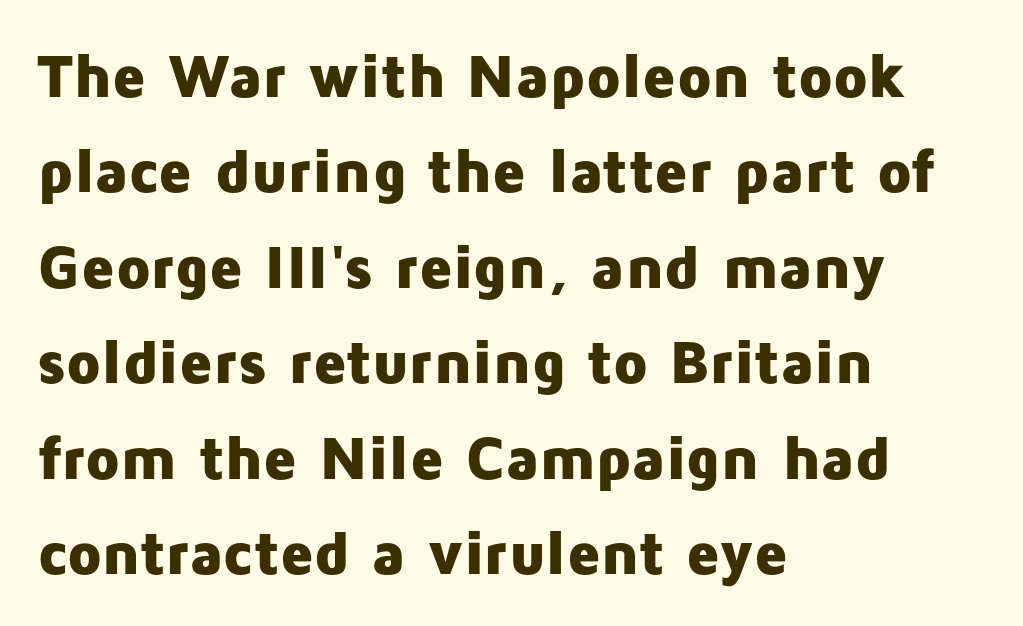
Q: Is the text bold? A: Yes.
Q: Is the text italic (slanted)? A: No, it is upright.
Q: Is the typeface a serif or a sans-serif typeface? A: Sans-serif.
Q: Is the text underlined? A: No.
Q: How is the paragraph aligned? A: Left-aligned.
Q: Is the spacing between letters normal or unusually wide? A: Normal.
Q: Is the spacing between lines tight, normal or loose? A: Normal.
Q: Width (condensed, normal, or wide)? A: Normal.
Q: Stroke contrast? A: Low.
Q: x-height? A: Medium.
Q: Monospaced? A: No.
